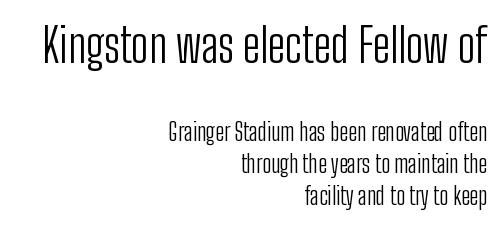
Q: Is the text bold? A: No.
Q: Is the text italic (slanted)? A: No, it is upright.
Q: Is the typeface a serif or a sans-serif typeface? A: Sans-serif.
Q: Is the text underlined? A: No.
Q: How is the paragraph aligned? A: Right-aligned.
Q: Is the spacing between letters normal or unusually wide? A: Normal.
Q: Is the spacing between lines tight, normal or loose? A: Normal.
Q: Which block of text is set in a larger size, the first (top) or the second (bottom)? A: The first (top) one.
Q: Width (condensed, normal, or wide)? A: Condensed.
Q: Stroke contrast? A: Low.
Q: x-height? A: Medium.
Q: Monospaced? A: No.
